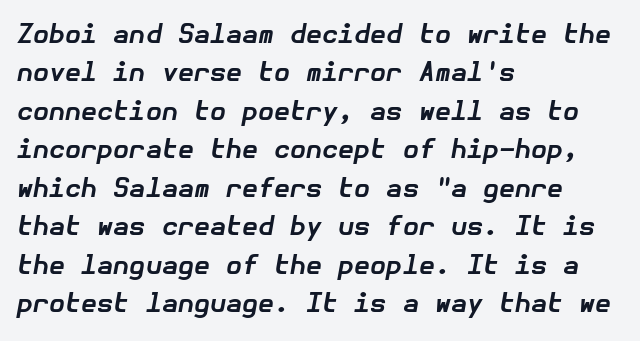
{"italic": "yes", "lean": "right", "slant_degrees": 10, "bold": "yes", "underline": "no", "align": "left", "line_spacing": "normal", "line_spacing_ratio": 1.48, "letter_spacing": "normal", "letter_spacing_em": 0.0, "glyph_px": 26}
